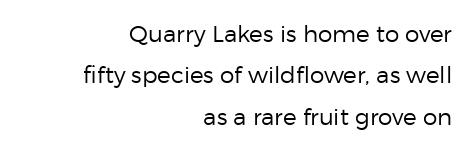
{"italic": "no", "bold": "no", "underline": "no", "align": "right", "line_spacing_ratio": 1.8, "letter_spacing": "normal", "letter_spacing_em": 0.0, "glyph_px": 23}
